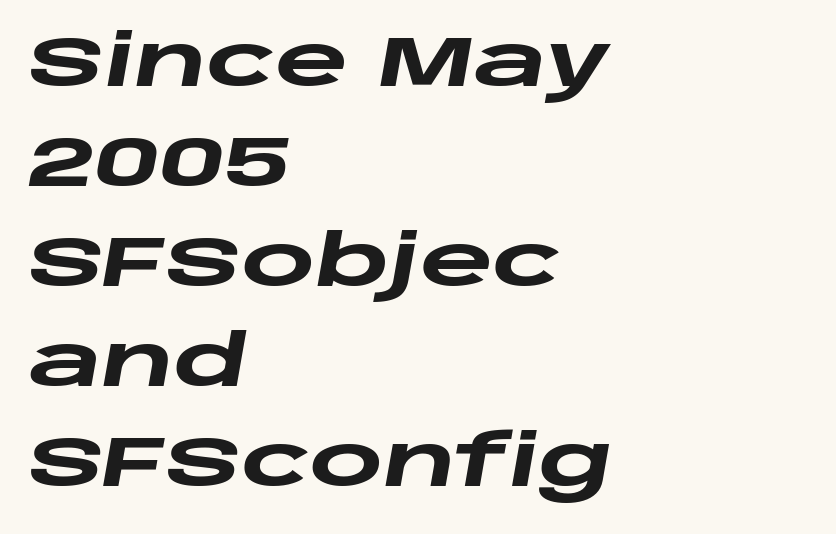
The image shows 71 px heavy, wide type, italic (leaning right); set left-aligned, normal line spacing (1.41x), normal letter spacing, not underlined; low stroke contrast and a large x-height.
